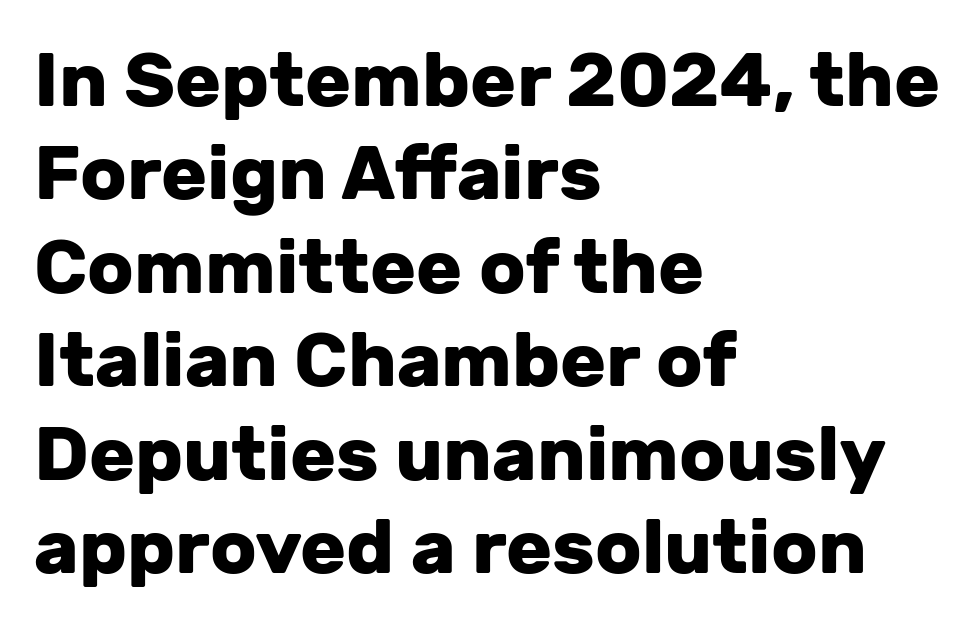
{"serif": "no", "italic": "no", "bold": "yes", "weight": "heavy", "width": "normal", "stroke_contrast": "low", "x_height": "medium", "monospaced": "no", "underline": "no", "align": "left", "line_spacing_ratio": 1.23, "letter_spacing": "normal", "letter_spacing_em": 0.0, "glyph_px": 76}
